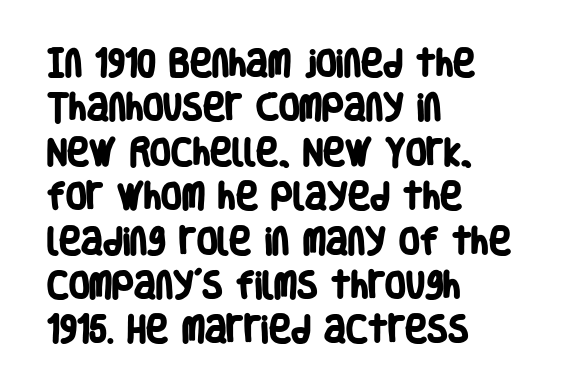
{"serif": "no", "bold": "yes", "weight": "heavy", "width": "condensed", "stroke_contrast": "low", "x_height": "large", "monospaced": "no", "underline": "no", "align": "left", "line_spacing": "normal", "line_spacing_ratio": 1.48, "letter_spacing": "normal", "letter_spacing_em": 0.0, "glyph_px": 30}
